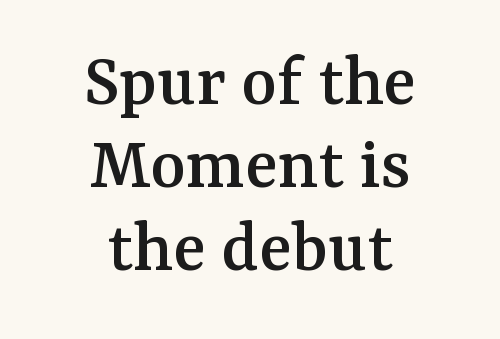
{"serif": "yes", "italic": "no", "width": "normal", "stroke_contrast": "medium", "x_height": "medium", "monospaced": "no", "underline": "no", "align": "center", "line_spacing": "tight", "line_spacing_ratio": 1.09, "letter_spacing": "normal", "letter_spacing_em": 0.0, "glyph_px": 76}
